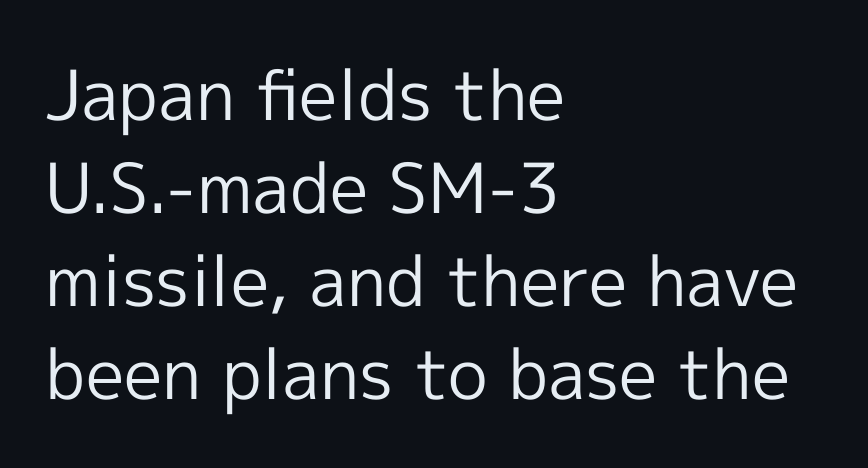
{"serif": "no", "italic": "no", "bold": "no", "weight": "regular", "width": "normal", "x_height": "medium", "monospaced": "no", "underline": "no", "align": "left", "line_spacing": "normal", "line_spacing_ratio": 1.35, "letter_spacing": "normal", "letter_spacing_em": 0.0, "glyph_px": 69}
